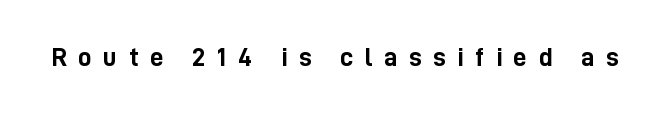
Q: Is the text bold? A: Yes.
Q: Is the text italic (slanted)? A: No, it is upright.
Q: Is the text underlined? A: No.
Q: Is the spacing between letters normal or unusually wide? A: Unusually wide.
